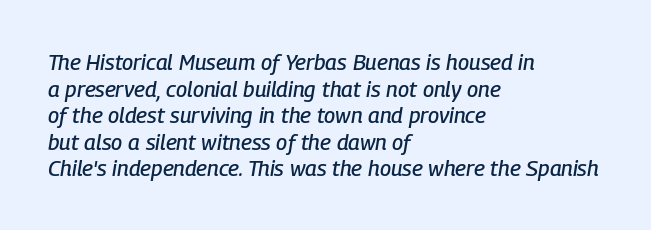
The image shows 22 px text type, italic (leaning right); set left-aligned, line spacing 1.21x, normal letter spacing, not underlined.
